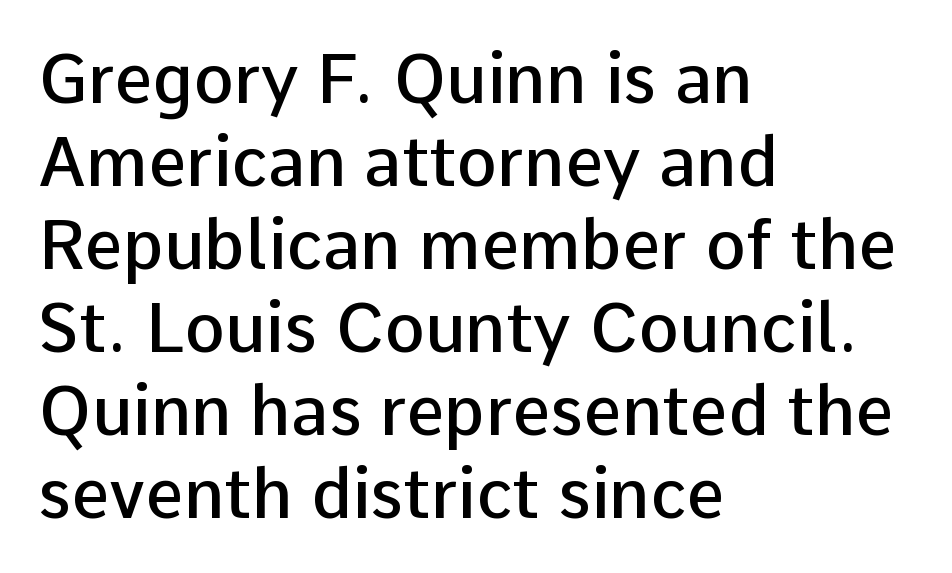
{"serif": "no", "italic": "no", "bold": "semi", "weight": "semibold", "width": "normal", "stroke_contrast": "low", "x_height": "medium", "monospaced": "no", "underline": "no", "align": "left", "line_spacing_ratio": 1.22, "letter_spacing": "normal", "letter_spacing_em": 0.0, "glyph_px": 68}
